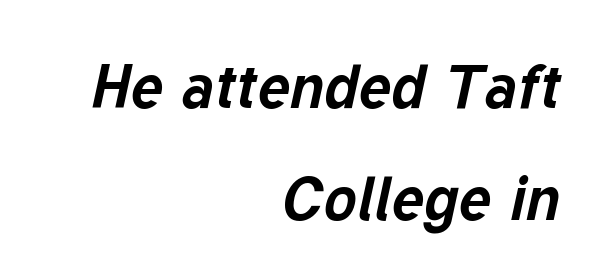
{"italic": "yes", "lean": "right", "slant_degrees": 12, "bold": "yes", "weight": "bold", "width": "normal", "stroke_contrast": "low", "x_height": "medium", "monospaced": "no", "underline": "no", "align": "right", "line_spacing_ratio": 1.8, "letter_spacing": "normal", "letter_spacing_em": 0.0, "glyph_px": 62}
